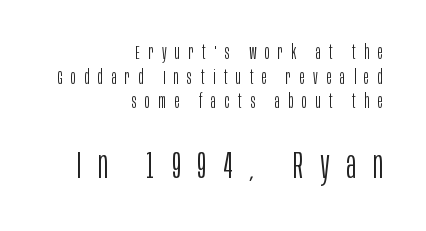
Rule under the text: the space is simply empty. The second block has been scaled up relative to the first. The leading is moderate, giving the passage an even texture. Style check: upright. A flush-right, rag-left setting is used for this passage. Nope, no serifs anywhere on these letters.
